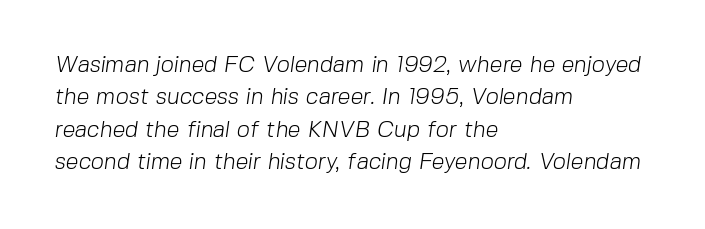
{"bold": "no", "underline": "no", "align": "left", "line_spacing": "normal", "line_spacing_ratio": 1.41, "letter_spacing": "normal", "letter_spacing_em": 0.0, "glyph_px": 23}
